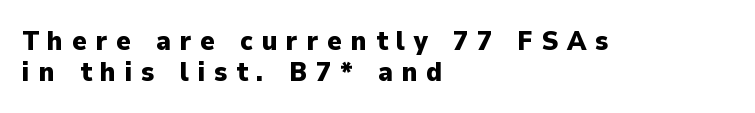
{"italic": "no", "bold": "yes", "underline": "no", "align": "left", "line_spacing": "tight", "line_spacing_ratio": 1.14, "letter_spacing": "wide", "letter_spacing_em": 0.33, "glyph_px": 27}
